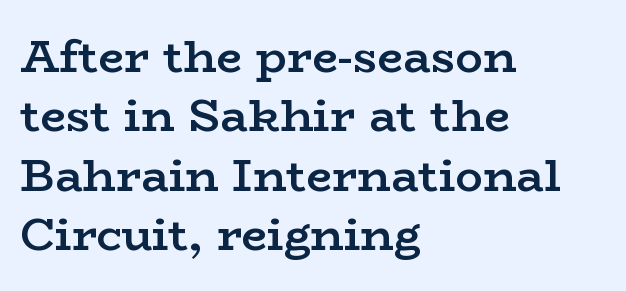
{"serif": "yes", "italic": "no", "bold": "semi", "weight": "semibold", "width": "wide", "stroke_contrast": "low", "x_height": "medium", "monospaced": "no", "underline": "no", "align": "left", "line_spacing": "normal", "line_spacing_ratio": 1.29, "letter_spacing": "normal", "letter_spacing_em": 0.0, "glyph_px": 46}
